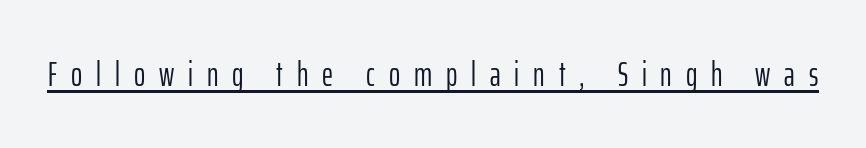
The image shows 34 px light, condensed sans-serif type, upright; set unusually wide letter spacing (+0.41 em), underlined; low stroke contrast and a medium x-height.
